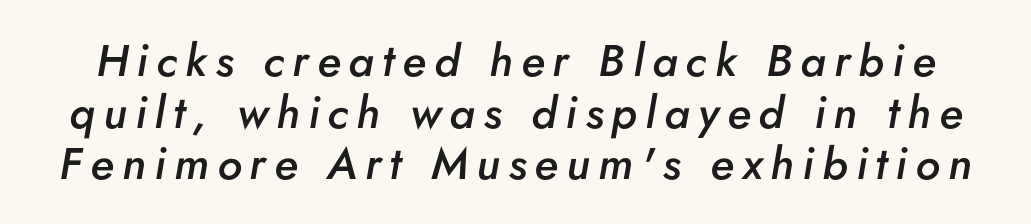
{"italic": "yes", "lean": "right", "slant_degrees": 5, "bold": "semi", "weight": "semibold", "width": "normal", "stroke_contrast": "low", "x_height": "small", "monospaced": "no", "underline": "no", "line_spacing": "tight", "line_spacing_ratio": 1.15, "glyph_px": 45}
